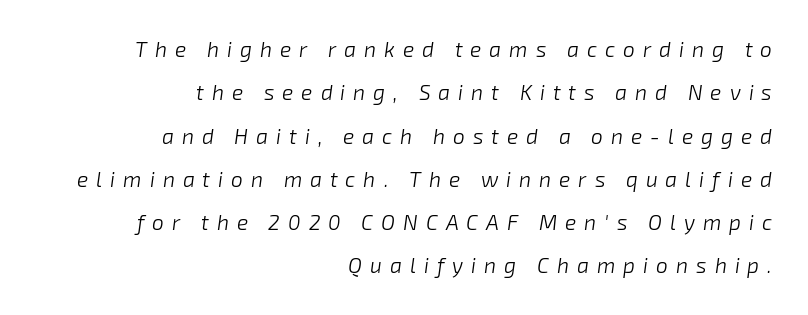
Whoever set this chose breathing room over compactness in the vertical rhythm. The glyphs look as if they've been sheared to an angle. Caption: multi-line text, flush right, ragged left. The type is letterspaced generously, with wide tracking.
